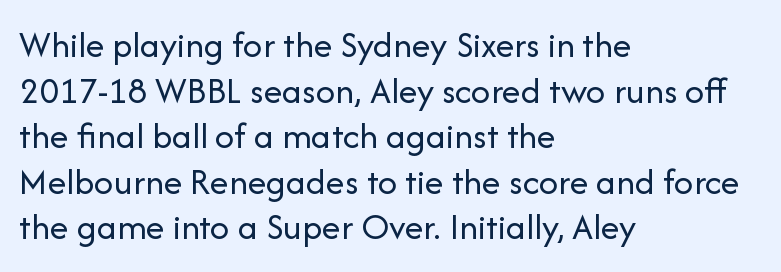
Q: Is the text bold? A: No.
Q: Is the text italic (slanted)? A: No, it is upright.
Q: Is the typeface a serif or a sans-serif typeface? A: Sans-serif.
Q: Is the text underlined? A: No.
Q: How is the paragraph aligned? A: Left-aligned.
Q: Is the spacing between letters normal or unusually wide? A: Normal.
Q: Width (condensed, normal, or wide)? A: Normal.
Q: Stroke contrast? A: Low.
Q: x-height? A: Medium.
Q: Monospaced? A: No.
